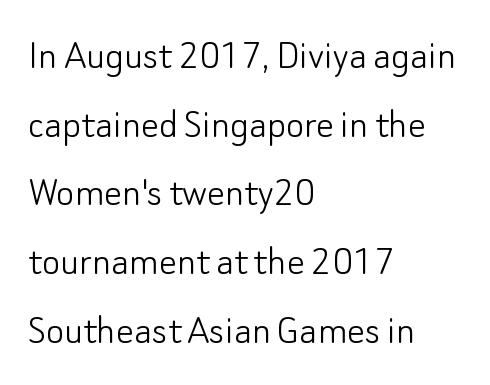
The image shows 44 px light sans-serif type, upright; set left-aligned, normal line spacing (1.56x), normal letter spacing, not underlined; low stroke contrast and a small x-height.
